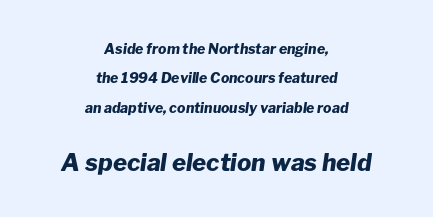
The tracking reads as untouched default to a designer's eye. Typesetter's note: full bold, strokes at maximum text heaviness. Emphasis-style slanted type is in use. A great deal of white space separates one row of letters from the next.
